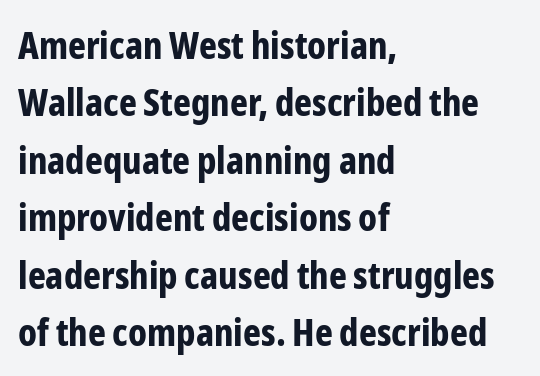
{"serif": "no", "italic": "no", "bold": "yes", "weight": "bold", "width": "condensed", "stroke_contrast": "low", "x_height": "medium", "monospaced": "no", "underline": "no", "align": "left", "line_spacing": "normal", "line_spacing_ratio": 1.51, "letter_spacing": "normal", "letter_spacing_em": 0.0, "glyph_px": 38}
